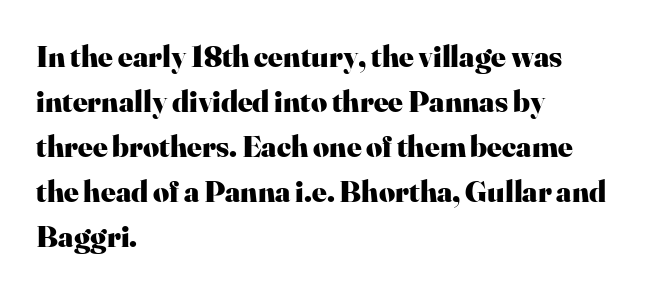
Q: Is the text bold? A: Yes.
Q: Is the text italic (slanted)? A: No, it is upright.
Q: Is the typeface a serif or a sans-serif typeface? A: Serif.
Q: Is the text underlined? A: No.
Q: How is the paragraph aligned? A: Left-aligned.
Q: Is the spacing between letters normal or unusually wide? A: Normal.
Q: Is the spacing between lines tight, normal or loose? A: Normal.
Q: Width (condensed, normal, or wide)? A: Normal.
Q: Stroke contrast? A: High.
Q: x-height? A: Small.
Q: Monospaced? A: No.
